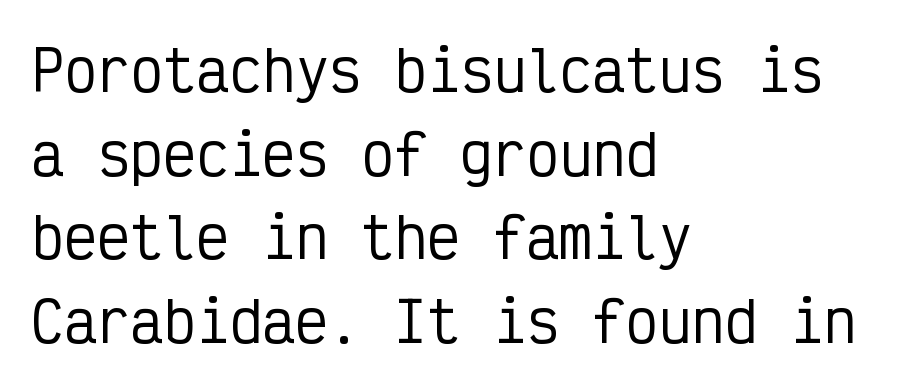
The image shows 55 px condensed sans-serif type, upright, monospaced; set left-aligned, normal line spacing (1.52x), normal letter spacing, not underlined; low stroke contrast and a medium x-height.
